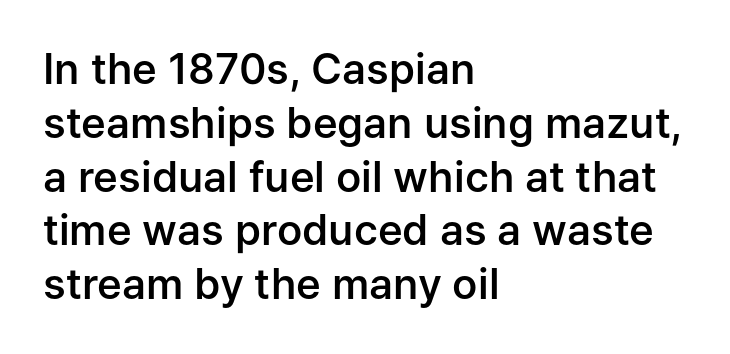
Just letters on the line, the space beneath them empty. All the whitespace from short lines collects on the right. Examine the stroke ends and you'll find no serifs. Rows of type keep a routine distance in the vertical direction.
